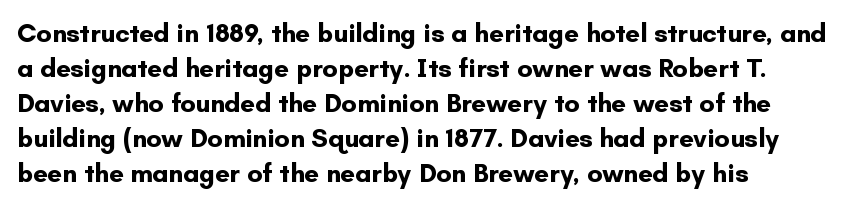
The image shows 26 px bold type, upright; set left-aligned, normal line spacing (1.35x), normal letter spacing, not underlined.
